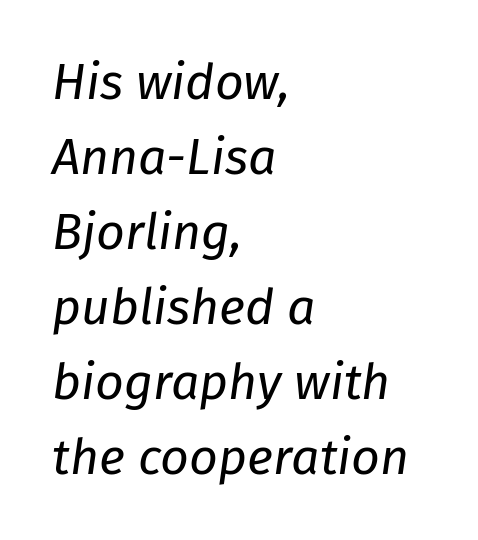
The rendering anchors every line to the left-hand side. When letters slant like this, we call the style italic. Caption: face not bold, strokes unweighted. The leading is moderate, giving the passage an even texture. Note the varied advance widths — an 'i' is clearly narrower than an 'm'. The letterforms sit shoulder to shoulder at normal distance.
